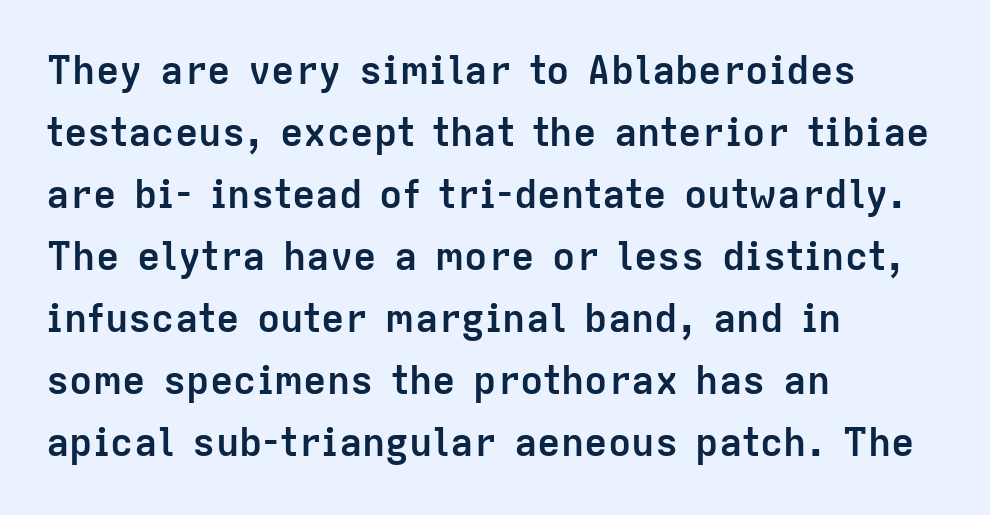
The image shows 39 px semibold sans-serif type, upright; set left-aligned, normal line spacing (1.59x), normal letter spacing, not underlined; low stroke contrast and a medium x-height.
